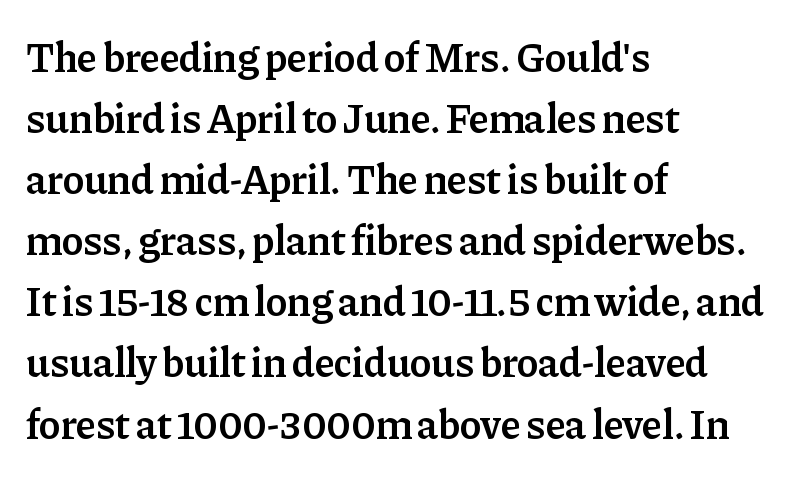
Q: Is the text bold? A: Semi-bold.
Q: Is the text italic (slanted)? A: No, it is upright.
Q: Is the typeface a serif or a sans-serif typeface? A: Serif.
Q: Is the text underlined? A: No.
Q: How is the paragraph aligned? A: Left-aligned.
Q: Is the spacing between letters normal or unusually wide? A: Normal.
Q: Is the spacing between lines tight, normal or loose? A: Normal.
Q: Width (condensed, normal, or wide)? A: Normal.
Q: Stroke contrast? A: Low.
Q: x-height? A: Medium.
Q: Monospaced? A: No.
